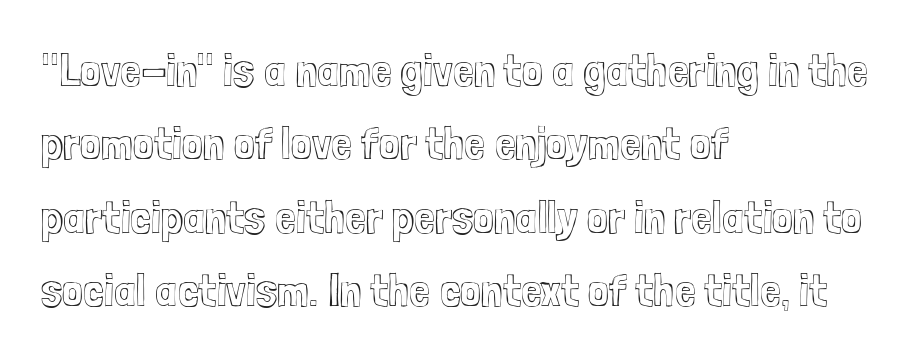
You could call the tracking neutral — neither tight nor loose. The axis of the letterforms is exactly vertical. Words float on clear page, feet unadorned. Where is the straight margin? On the left.
